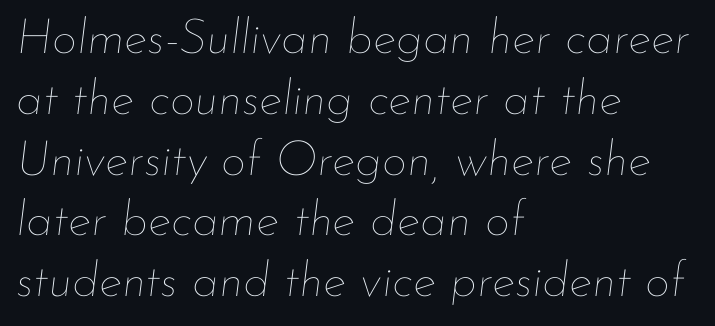
{"italic": "yes", "lean": "right", "slant_degrees": 7, "bold": "no", "weight": "thin", "width": "normal", "stroke_contrast": "low", "x_height": "small", "monospaced": "no", "underline": "no", "align": "left", "line_spacing_ratio": 1.24, "letter_spacing": "normal", "letter_spacing_em": 0.0, "glyph_px": 49}
